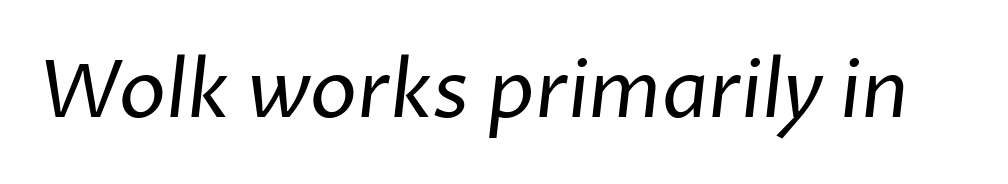
Q: Is the text bold? A: No.
Q: Is the typeface a serif or a sans-serif typeface? A: Sans-serif.
Q: Is the text underlined? A: No.
Q: Is the spacing between letters normal or unusually wide? A: Normal.
Q: Width (condensed, normal, or wide)? A: Normal.
Q: Stroke contrast? A: Low.
Q: x-height? A: Medium.
Q: Monospaced? A: No.
